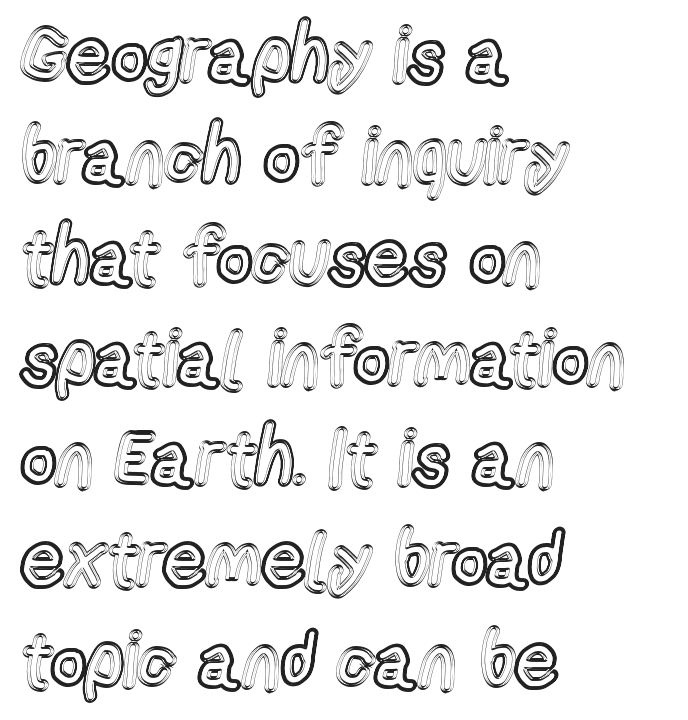
{"width": "condensed", "x_height": "medium", "monospaced": "no", "underline": "no", "align": "left", "line_spacing": "normal", "line_spacing_ratio": 1.31, "letter_spacing": "normal", "letter_spacing_em": 0.0, "glyph_px": 77}
